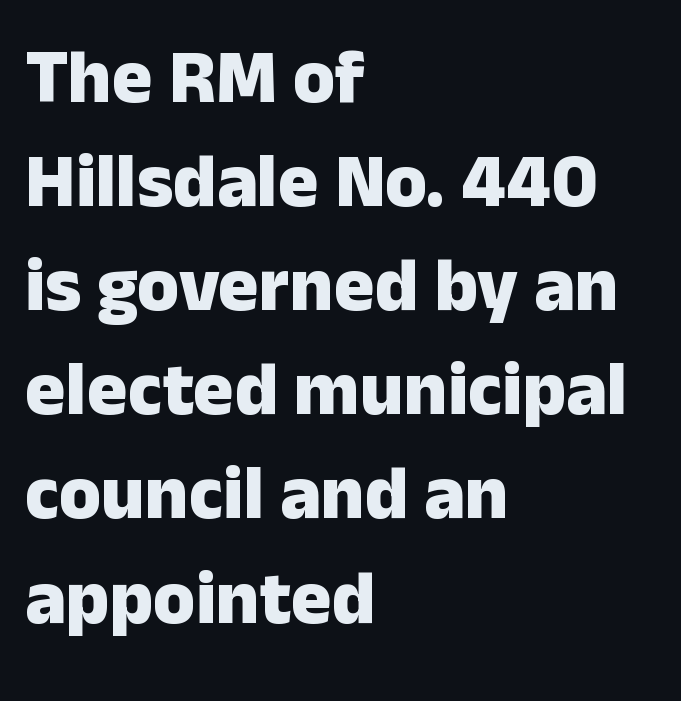
The image shows 76 px heavy sans-serif type, upright; set left-aligned, normal line spacing (1.37x), normal letter spacing, not underlined; low stroke contrast and a medium x-height.
